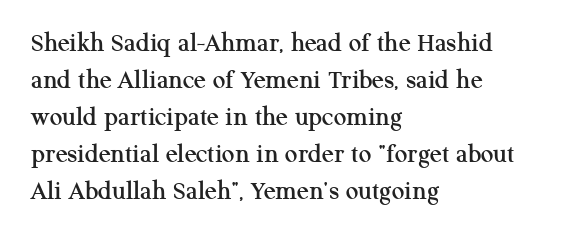
The image shows 28 px serif type, upright; set left-aligned, normal line spacing (1.32x), normal letter spacing, not underlined; medium stroke contrast and a medium x-height.
